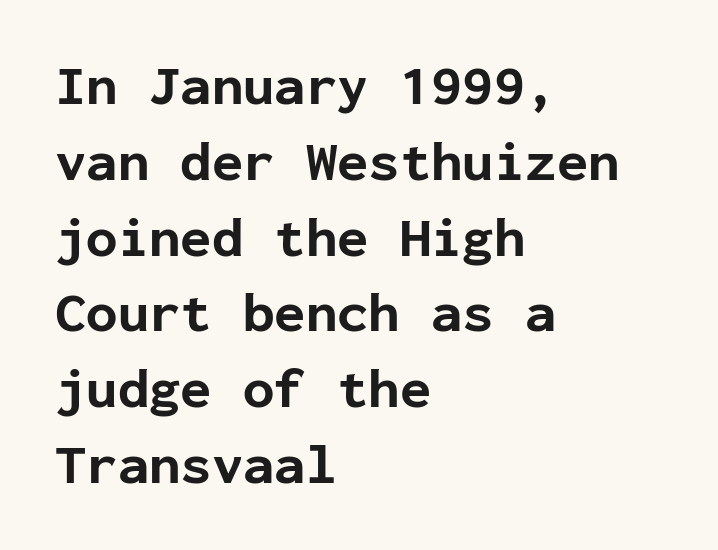
The image shows 57 px bold sans-serif type, upright, monospaced; set left-aligned, normal line spacing (1.33x), normal letter spacing, not underlined; low stroke contrast and a medium x-height.
